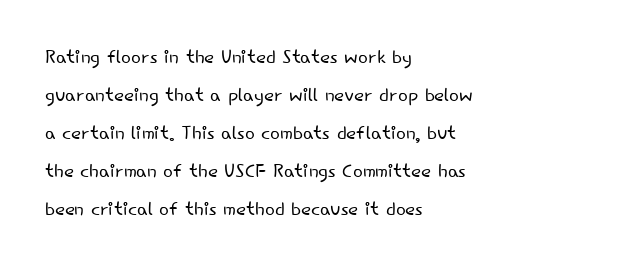
Visually the block forms a straight wall on the left and a jagged coastline on the right. Caption: standard tracking, unaltered. The type sits square on the baseline with zero lean. Weight: not bold — regular or lighter.
